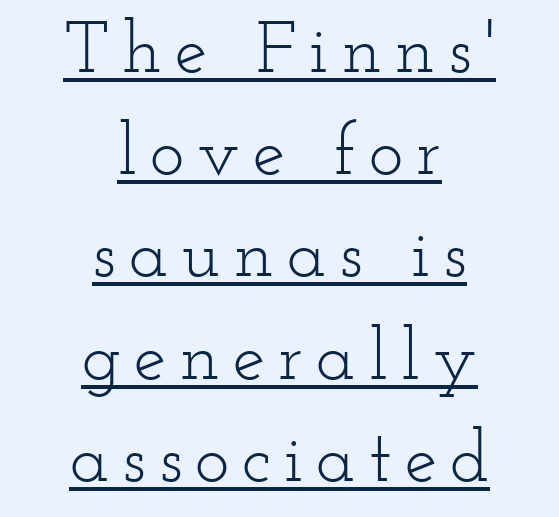
The vertical gap from one line to the next is medium. Check the space under the baseline: a stroke is drawn there. The passage shown is typeset with a serif family. Is the stroke heavy? The answer is a plain regular-or-lighter. Is there any slant? The stems are plumb.
